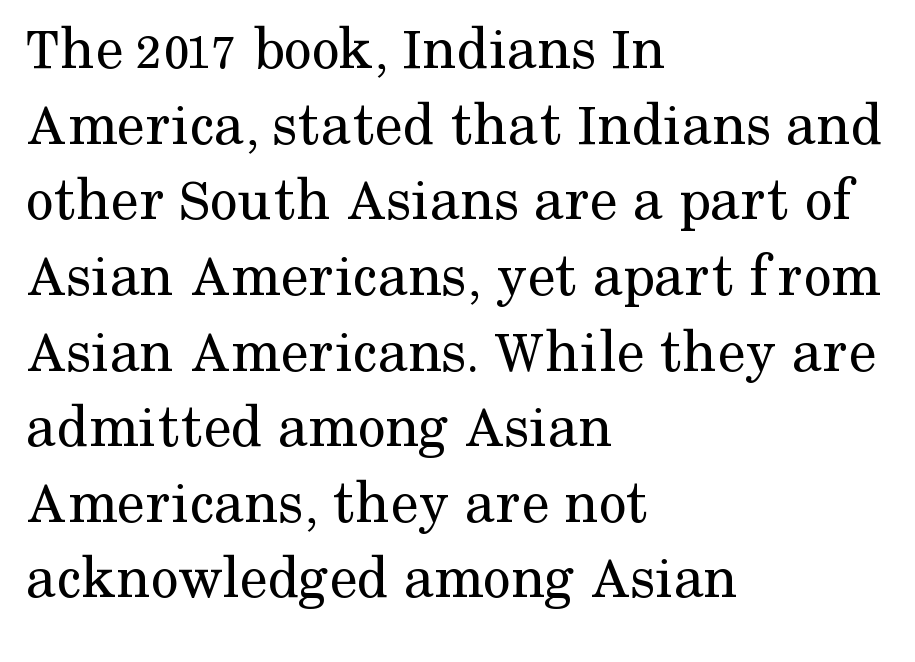
{"serif": "yes", "italic": "no", "bold": "no", "weight": "regular", "width": "normal", "stroke_contrast": "medium", "x_height": "medium", "monospaced": "no", "underline": "no", "align": "left", "line_spacing_ratio": 1.22, "letter_spacing": "normal", "letter_spacing_em": 0.0, "glyph_px": 62}
